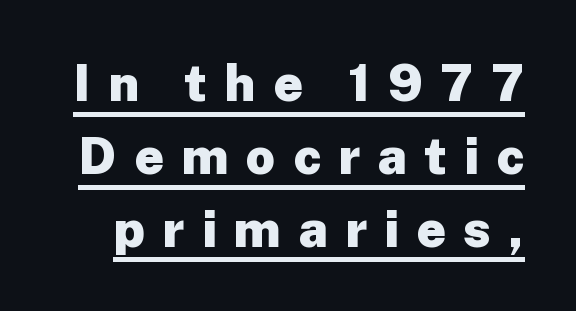
The image shows 51 px heavy sans-serif type, upright; set normal line spacing (1.43x), unusually wide letter spacing (+0.34 em), underlined; low stroke contrast and a medium x-height.
